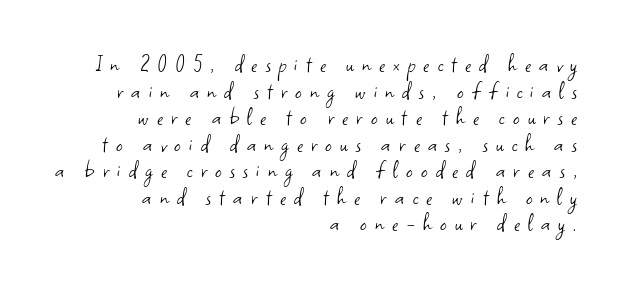
The image shows 26 px text type; set right-aligned, tight line spacing (1.02x), unusually wide letter spacing (+0.31 em), not underlined.
